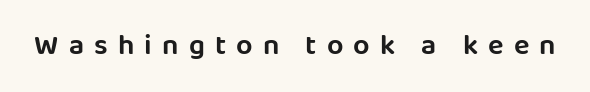
Q: Is the text italic (slanted)? A: No, it is upright.
Q: Is the typeface a serif or a sans-serif typeface? A: Sans-serif.
Q: Is the text underlined? A: No.
Q: Is the spacing between letters normal or unusually wide? A: Unusually wide.
Q: Width (condensed, normal, or wide)? A: Normal.
Q: Stroke contrast? A: Low.
Q: x-height? A: Large.
Q: Monospaced? A: No.
